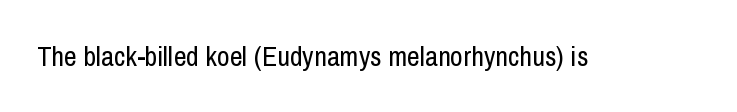
These lines are composed in type without serifs. Type without underlining. The letters advance in unequal steps, a hallmark of proportional type. Words appear dense and cohesive because spacing is normal.
